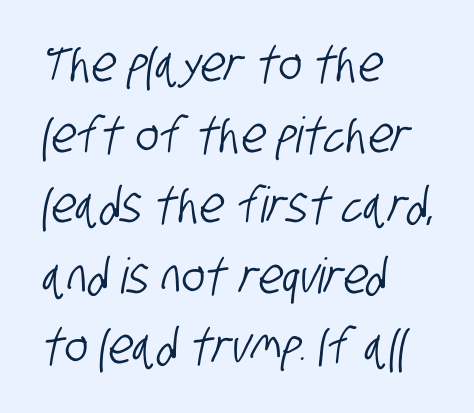
The tracking reads as untouched default to a designer's eye. Decoration check: the copy has no underline. Varying glyph widths throughout — classic text-font behaviour. Is there much room between lines? A standard amount, neither cramped nor airy. This rendering uses left alignment, leaving the right contour irregular. Stroke terminals: plain, sans-serif.
